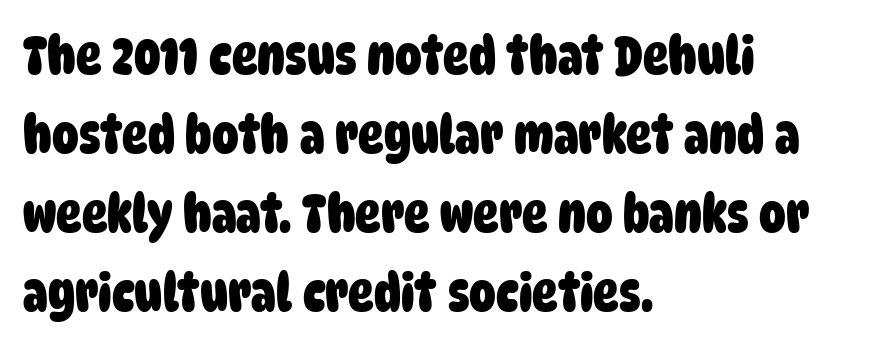
Q: Is the text bold? A: Yes.
Q: Is the typeface a serif or a sans-serif typeface? A: Sans-serif.
Q: Is the text underlined? A: No.
Q: How is the paragraph aligned? A: Left-aligned.
Q: Is the spacing between letters normal or unusually wide? A: Normal.
Q: Is the spacing between lines tight, normal or loose? A: Normal.
Q: Width (condensed, normal, or wide)? A: Condensed.
Q: Stroke contrast? A: Low.
Q: x-height? A: Large.
Q: Monospaced? A: No.
